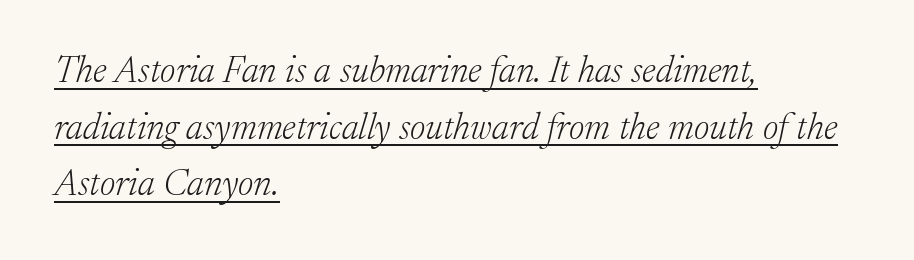
{"serif": "yes", "italic": "yes", "lean": "right", "slant_degrees": 17, "bold": "no", "weight": "light", "width": "normal", "stroke_contrast": "low", "x_height": "medium", "monospaced": "no", "underline": "yes", "align": "left", "line_spacing": "normal", "line_spacing_ratio": 1.53, "letter_spacing": "normal", "letter_spacing_em": 0.0, "glyph_px": 37}
